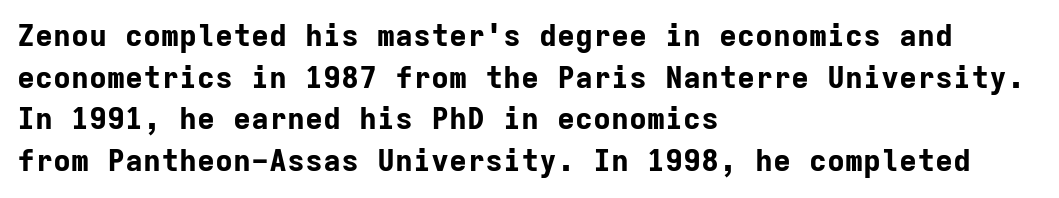
Q: Is the text bold? A: Yes.
Q: Is the text italic (slanted)? A: No, it is upright.
Q: Is the typeface a serif or a sans-serif typeface? A: Sans-serif.
Q: Is the text underlined? A: No.
Q: How is the paragraph aligned? A: Left-aligned.
Q: Is the spacing between letters normal or unusually wide? A: Normal.
Q: Is the spacing between lines tight, normal or loose? A: Normal.
Q: Width (condensed, normal, or wide)? A: Normal.
Q: Stroke contrast? A: Low.
Q: x-height? A: Medium.
Q: Monospaced? A: Yes.
